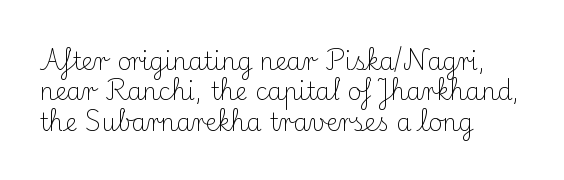
{"italic": "no", "bold": "no", "underline": "no", "align": "left", "line_spacing": "normal", "line_spacing_ratio": 1.27, "letter_spacing": "normal", "letter_spacing_em": 0.0, "glyph_px": 24}
